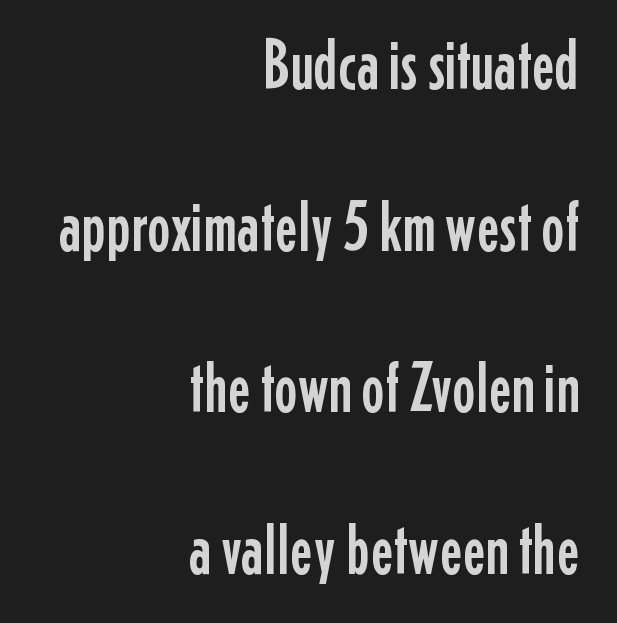
Each new line begins a long way beneath the previous one. The letters advance in unequal steps, a hallmark of proportional type. Grotesque or geometric, the face here clearly has no serifs. Bare-footed words on every line. Right-aligned paragraph, ragged on the left.
